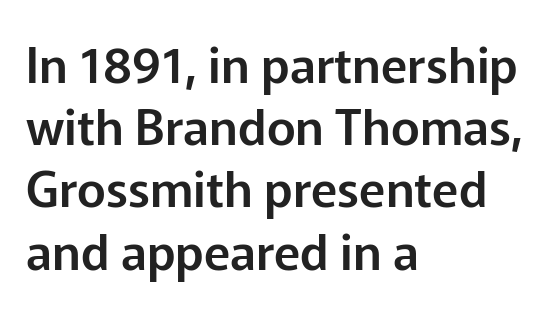
Q: Is the text italic (slanted)? A: No, it is upright.
Q: Is the typeface a serif or a sans-serif typeface? A: Sans-serif.
Q: Is the text underlined? A: No.
Q: How is the paragraph aligned? A: Left-aligned.
Q: Is the spacing between letters normal or unusually wide? A: Normal.
Q: Is the spacing between lines tight, normal or loose? A: Normal.
Q: Width (condensed, normal, or wide)? A: Normal.
Q: Stroke contrast? A: Low.
Q: x-height? A: Medium.
Q: Monospaced? A: No.
